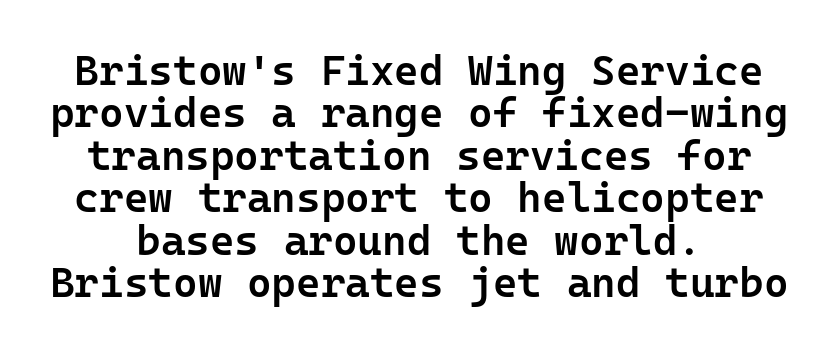
The area under the type is left untouched. Fixed-width glyphs throughout — classic coding-font behaviour. Students, observe: this is what under-led, compact text looks like. Notice the strokes are somewhat thickened but not fully heavy: this is a semibold.
